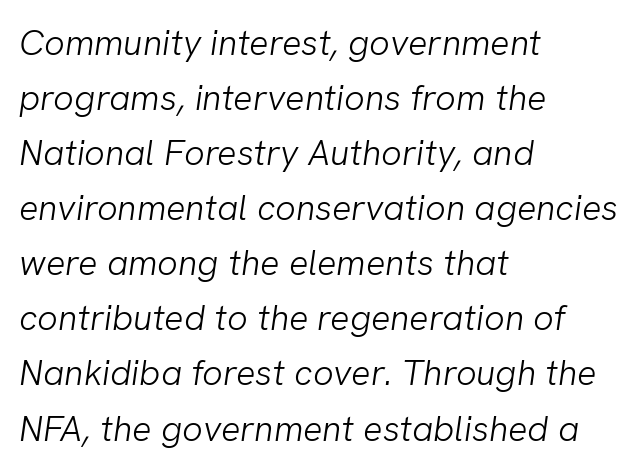
The image shows 36 px light sans-serif type; set left-aligned, normal line spacing (1.53x), normal letter spacing, not underlined; low stroke contrast and a medium x-height.
